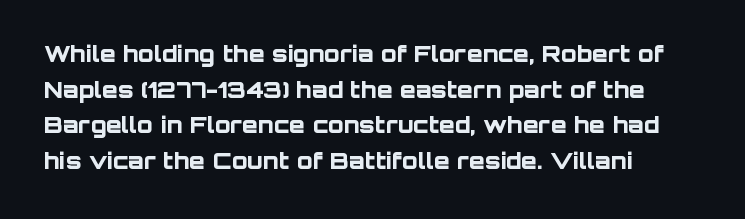
Q: Is the text bold? A: Yes.
Q: Is the text italic (slanted)? A: No, it is upright.
Q: Is the text underlined? A: No.
Q: How is the paragraph aligned? A: Left-aligned.
Q: Is the spacing between letters normal or unusually wide? A: Normal.
Q: Is the spacing between lines tight, normal or loose? A: Normal.
